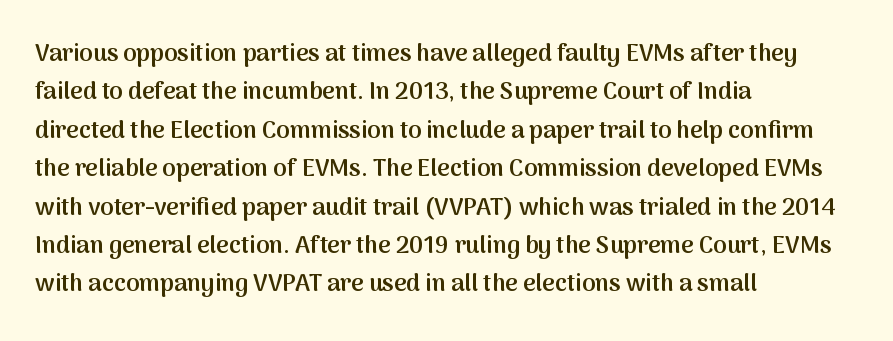
{"italic": "no", "bold": "semi", "underline": "no", "align": "left", "line_spacing": "normal", "line_spacing_ratio": 1.6, "letter_spacing": "normal", "letter_spacing_em": 0.0, "glyph_px": 24}
